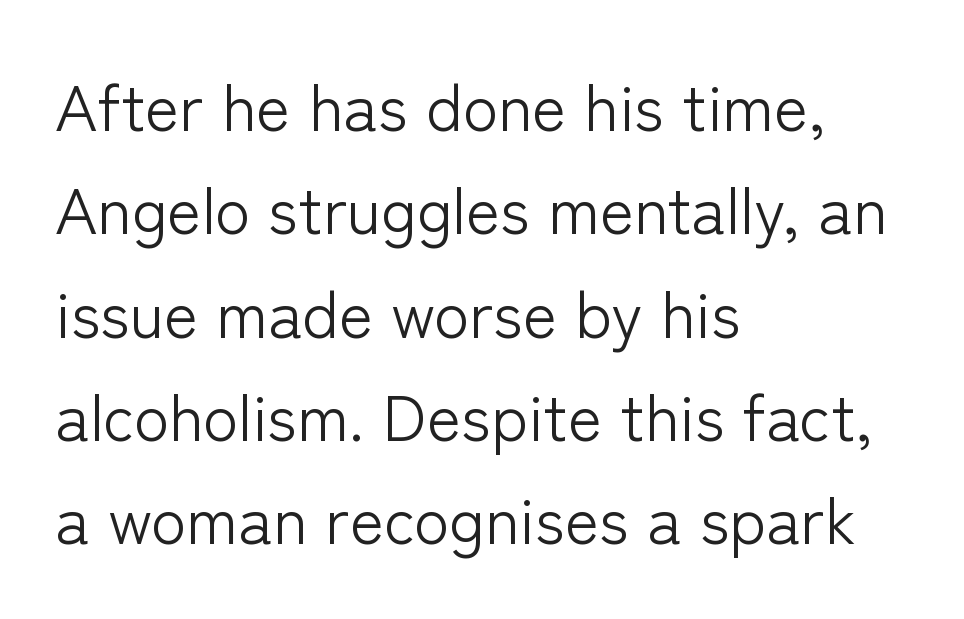
The image shows 65 px light sans-serif type, upright; set left-aligned, normal line spacing (1.59x), normal letter spacing, not underlined; low stroke contrast and a medium x-height.
